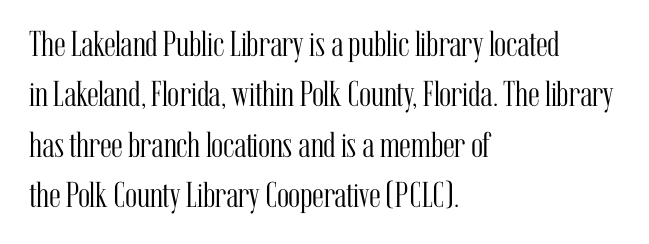
The image shows 36 px light, condensed serif type, upright; set left-aligned, normal line spacing (1.4x), normal letter spacing, not underlined; medium stroke contrast and a medium x-height.
